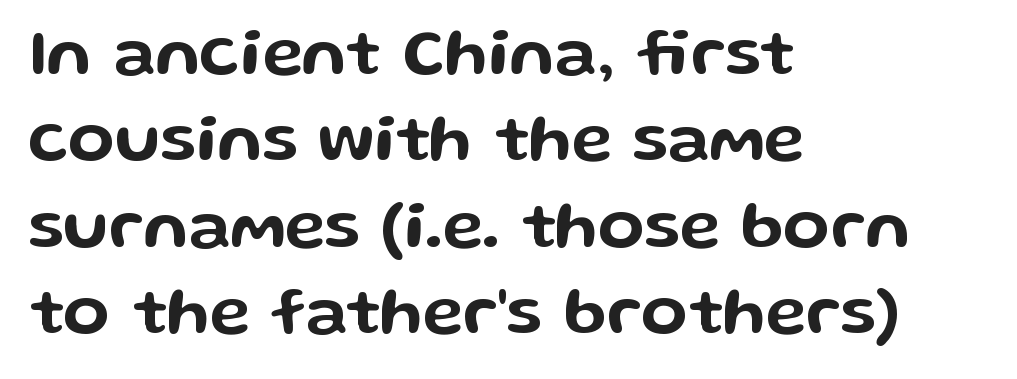
Q: Is the text italic (slanted)? A: No, it is upright.
Q: Is the typeface a serif or a sans-serif typeface? A: Sans-serif.
Q: Is the text underlined? A: No.
Q: How is the paragraph aligned? A: Left-aligned.
Q: Is the spacing between letters normal or unusually wide? A: Normal.
Q: Is the spacing between lines tight, normal or loose? A: Normal.
Q: Width (condensed, normal, or wide)? A: Wide.
Q: Stroke contrast? A: Low.
Q: x-height? A: Medium.
Q: Monospaced? A: No.
